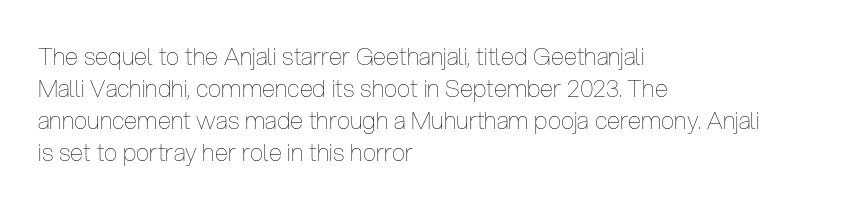
A bare baseline throughout the passage. Does the lettering tilt? It doesn't — this is upright. Leftover space on each line is placed entirely after the last word. Regarding leading, the lines here are spaced in the standard way. Inter-character spacing is left at the font's built-in metrics. Compared with a typical body face, this is equally light or lighter still.
